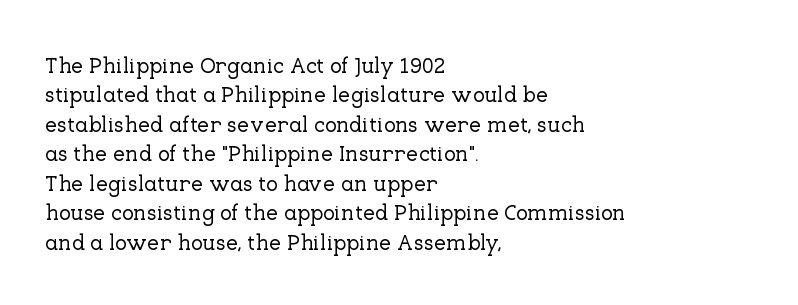
Q: Is the text italic (slanted)? A: No, it is upright.
Q: Is the text underlined? A: No.
Q: How is the paragraph aligned? A: Left-aligned.
Q: Is the spacing between letters normal or unusually wide? A: Normal.
Q: Is the spacing between lines tight, normal or loose? A: Normal.
